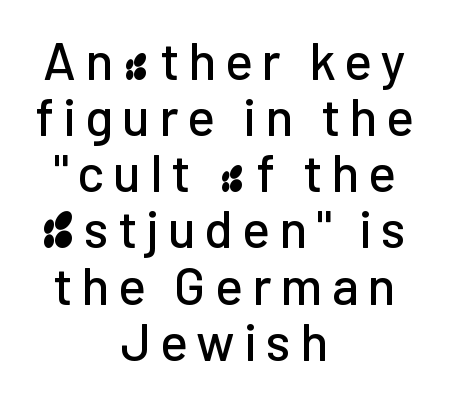
Cramped leading. The typesetter chose a symmetrical, centered arrangement here. This sample uses a sans-serif face. Proportional: the letters do not fall into vertical columns. The foot of each line stays bare and open. Style check: upright.
